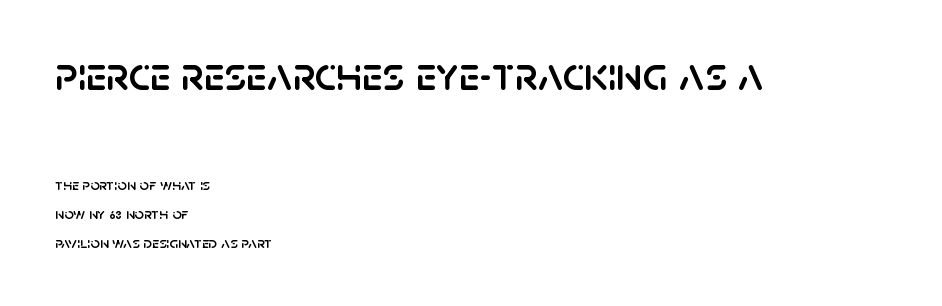
The image shows 47 px sans-serif type, upright; set left-aligned, line spacing 1.81x, normal letter spacing, not underlined; the first (top) block is 2.94x larger; low stroke contrast and a large x-height.
